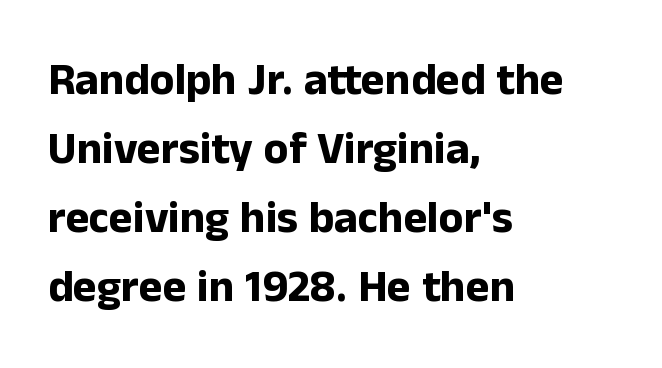
The image shows 45 px bold sans-serif type, upright; set left-aligned, normal line spacing (1.53x), normal letter spacing, not underlined; low stroke contrast and a medium x-height.
